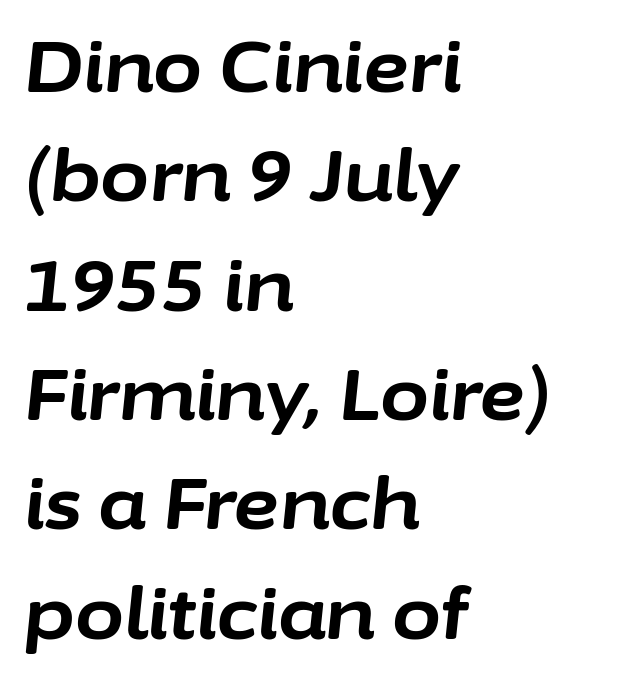
Q: Is the text bold? A: Yes.
Q: Is the text italic (slanted)? A: Yes, it leans right by about 6 degrees.
Q: Is the text underlined? A: No.
Q: How is the paragraph aligned? A: Left-aligned.
Q: Is the spacing between letters normal or unusually wide? A: Normal.
Q: Is the spacing between lines tight, normal or loose? A: Normal.
Q: Width (condensed, normal, or wide)? A: Normal.
Q: Stroke contrast? A: Low.
Q: x-height? A: Medium.
Q: Monospaced? A: No.
